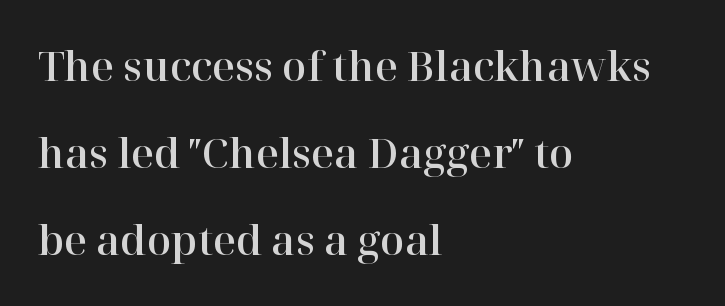
Q: Is the text italic (slanted)? A: No, it is upright.
Q: Is the typeface a serif or a sans-serif typeface? A: Serif.
Q: Is the text underlined? A: No.
Q: How is the paragraph aligned? A: Left-aligned.
Q: Is the spacing between letters normal or unusually wide? A: Normal.
Q: Is the spacing between lines tight, normal or loose? A: Loose.
Q: Width (condensed, normal, or wide)? A: Normal.
Q: Stroke contrast? A: High.
Q: x-height? A: Medium.
Q: Monospaced? A: No.
